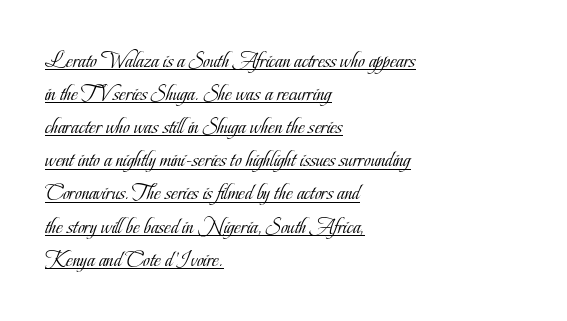
Stroke thickness stays within the range of a standard reading face or lighter. Honestly, the row spacing looks completely unremarkable. Somebody hit Ctrl+U on this one — the words are underlined.
